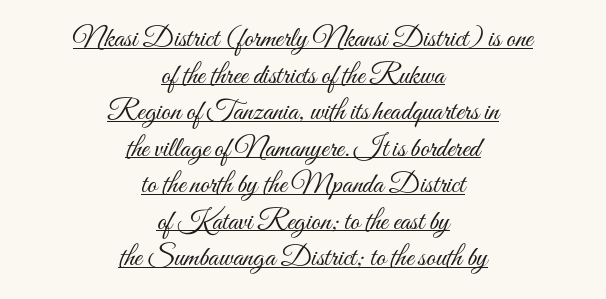
Spacing verdict: proportional, widths tailored to each character. Spacing between characters is what you'd get straight out of the box. Notice how the passage keeps no hard edge, just a central spine. In designer terms, the underline attribute is active on this setting. Leading matches the norm, producing a regular column.
